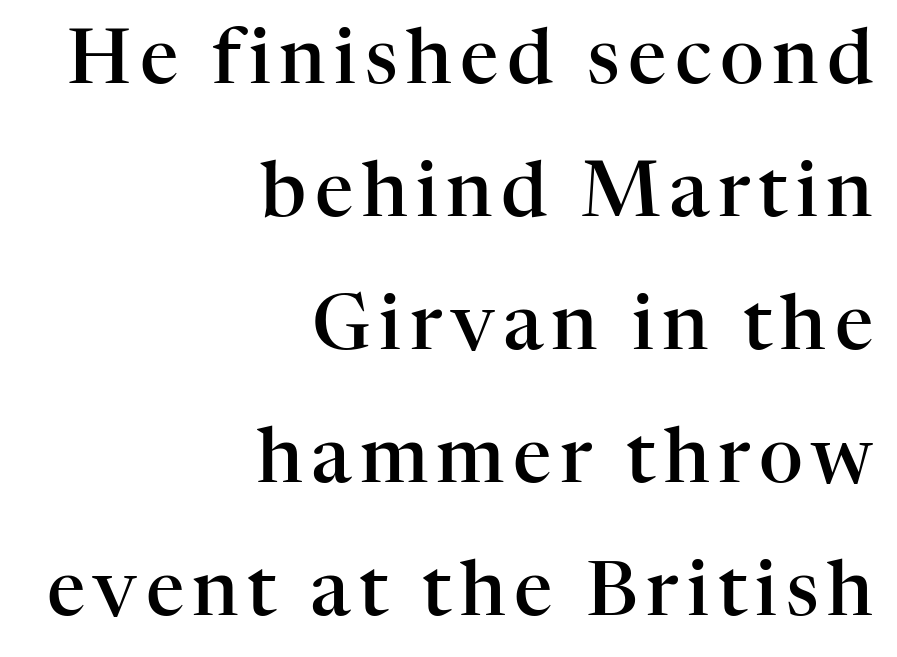
Q: Is the text bold? A: Semi-bold.
Q: Is the text italic (slanted)? A: No, it is upright.
Q: Is the typeface a serif or a sans-serif typeface? A: Serif.
Q: Is the text underlined? A: No.
Q: How is the paragraph aligned? A: Right-aligned.
Q: Width (condensed, normal, or wide)? A: Normal.
Q: Stroke contrast? A: High.
Q: x-height? A: Medium.
Q: Monospaced? A: No.
